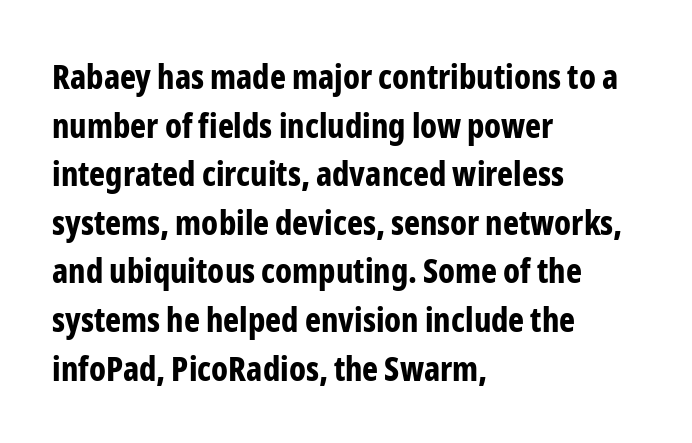
Q: Is the text bold? A: Yes.
Q: Is the text italic (slanted)? A: No, it is upright.
Q: Is the typeface a serif or a sans-serif typeface? A: Sans-serif.
Q: Is the text underlined? A: No.
Q: How is the paragraph aligned? A: Left-aligned.
Q: Is the spacing between letters normal or unusually wide? A: Normal.
Q: Is the spacing between lines tight, normal or loose? A: Normal.
Q: Width (condensed, normal, or wide)? A: Condensed.
Q: Stroke contrast? A: Low.
Q: x-height? A: Medium.
Q: Monospaced? A: No.
